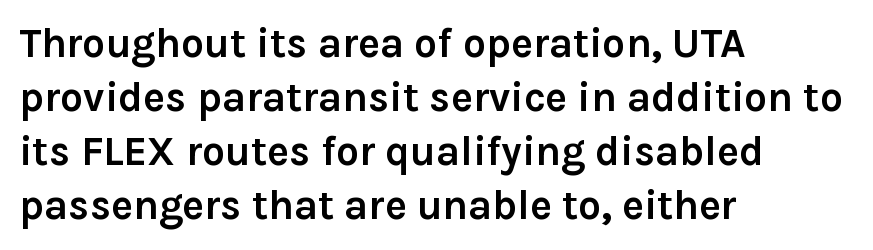
{"serif": "no", "italic": "no", "bold": "yes", "weight": "semibold", "width": "normal", "stroke_contrast": "low", "x_height": "medium", "monospaced": "no", "underline": "no", "align": "left", "line_spacing": "normal", "line_spacing_ratio": 1.32, "letter_spacing": "normal", "letter_spacing_em": 0.0, "glyph_px": 41}
